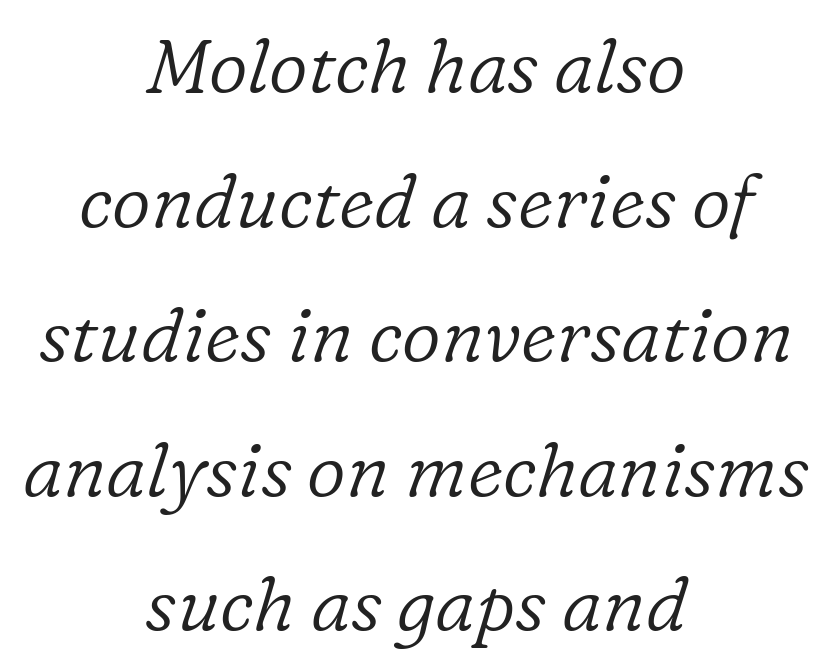
Q: Is the text bold? A: No.
Q: Is the text italic (slanted)? A: Yes, it leans right by about 16 degrees.
Q: Is the typeface a serif or a sans-serif typeface? A: Serif.
Q: Is the text underlined? A: No.
Q: How is the paragraph aligned? A: Centered.
Q: Is the spacing between letters normal or unusually wide? A: Normal.
Q: Width (condensed, normal, or wide)? A: Normal.
Q: Stroke contrast? A: Low.
Q: x-height? A: Medium.
Q: Monospaced? A: No.
